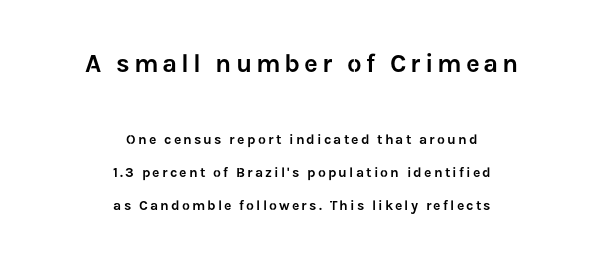
{"italic": "no", "underline": "no", "align": "center", "line_spacing": "loose", "line_spacing_ratio": 2.38, "larger_block": "first", "size_ratio": 1.86, "glyph_px": 26}
